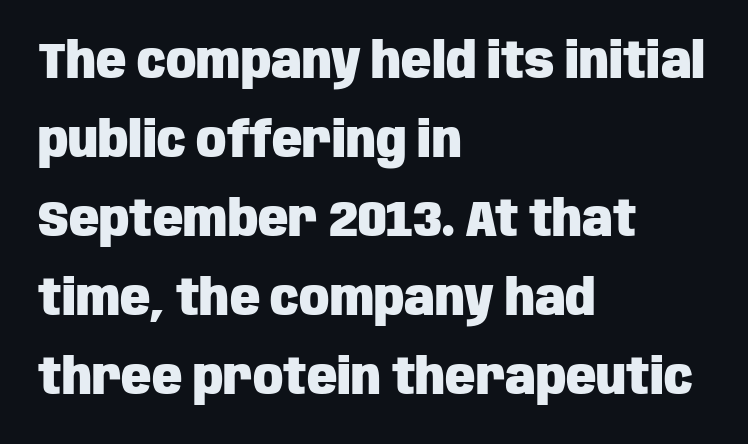
Q: Is the text bold? A: Yes.
Q: Is the text italic (slanted)? A: No, it is upright.
Q: Is the typeface a serif or a sans-serif typeface? A: Sans-serif.
Q: Is the text underlined? A: No.
Q: How is the paragraph aligned? A: Left-aligned.
Q: Is the spacing between letters normal or unusually wide? A: Normal.
Q: Is the spacing between lines tight, normal or loose? A: Normal.
Q: Width (condensed, normal, or wide)? A: Condensed.
Q: Stroke contrast? A: Low.
Q: x-height? A: Large.
Q: Monospaced? A: No.
